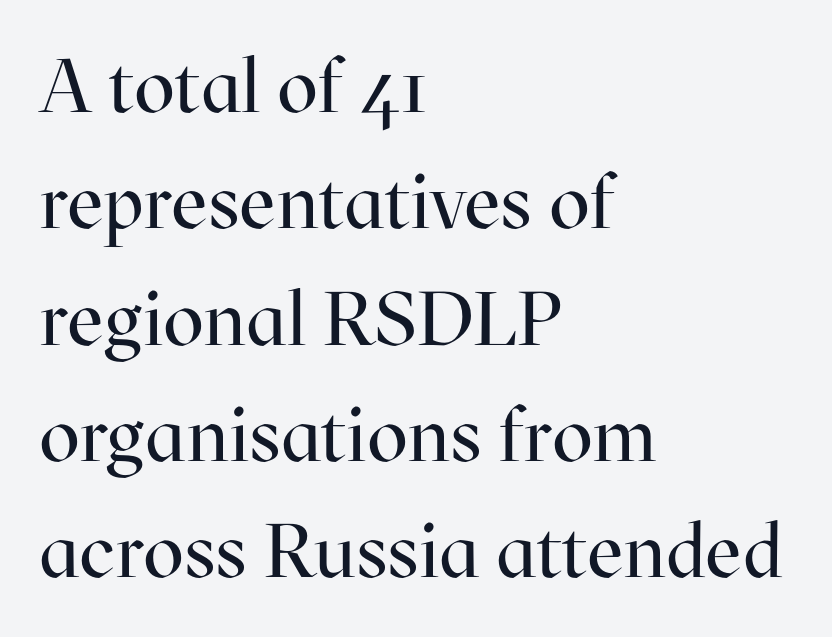
Q: Is the text bold? A: No.
Q: Is the text italic (slanted)? A: No, it is upright.
Q: Is the typeface a serif or a sans-serif typeface? A: Serif.
Q: Is the text underlined? A: No.
Q: How is the paragraph aligned? A: Left-aligned.
Q: Is the spacing between letters normal or unusually wide? A: Normal.
Q: Is the spacing between lines tight, normal or loose? A: Normal.
Q: Width (condensed, normal, or wide)? A: Normal.
Q: Stroke contrast? A: High.
Q: x-height? A: Medium.
Q: Monospaced? A: No.
